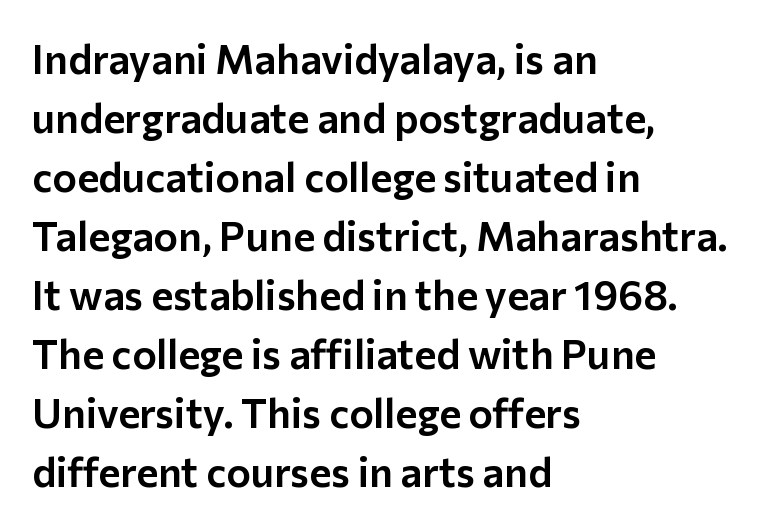
Looks like regular typesetting: each glyph gets only the width it needs. Leading: standard. This rendering leaves character spacing at its baseline value. Only glyphs here, with clear space below each row.
